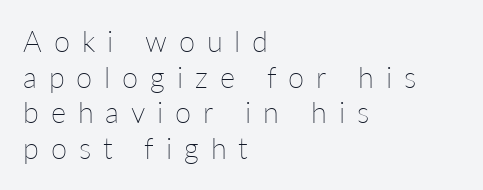
{"italic": "no", "bold": "no", "weight": "thin", "width": "normal", "stroke_contrast": "low", "x_height": "medium", "monospaced": "no", "underline": "no", "align": "left", "line_spacing_ratio": 1.23, "letter_spacing": "wide", "letter_spacing_em": 0.41, "glyph_px": 29}
